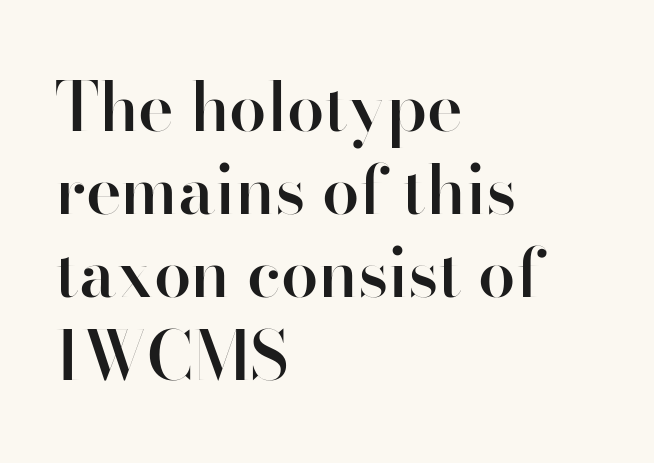
The image shows 67 px semibold sans-serif type, upright; set left-aligned, line spacing 1.24x, normal letter spacing, not underlined; high stroke contrast and a small x-height.
